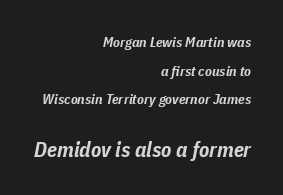
The gaps between neighbouring characters are ordinary and unremarkable. Block two is the big one; block one sits smaller above it. You could fit nearly another row in the gap between these rows. The foot of each line stays bare and open.
